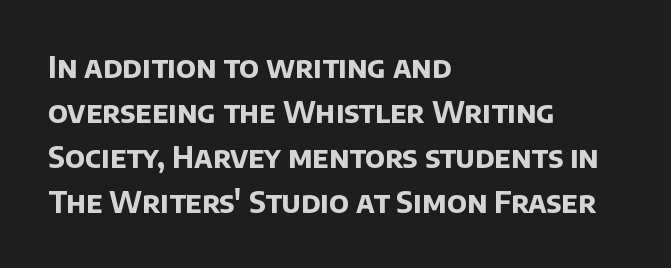
The image shows 29 px bold sans-serif type; set left-aligned, normal line spacing (1.55x), normal letter spacing, not underlined; low stroke contrast and a large x-height.
